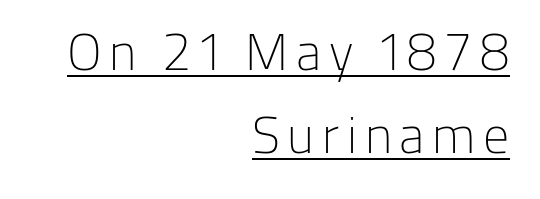
{"serif": "no", "italic": "no", "bold": "no", "weight": "light", "width": "normal", "stroke_contrast": "low", "x_height": "medium", "monospaced": "no", "underline": "yes", "align": "right", "line_spacing": "normal", "line_spacing_ratio": 1.6, "glyph_px": 52}
